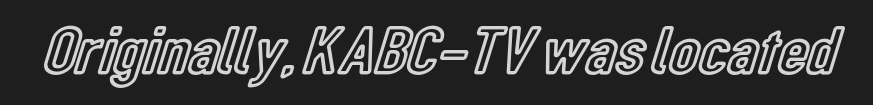
Q: Is the text italic (slanted)? A: Yes.
Q: Is the text underlined? A: No.
Q: Is the spacing between letters normal or unusually wide? A: Normal.
Q: Width (condensed, normal, or wide)? A: Condensed.
Q: x-height? A: Medium.
Q: Monospaced? A: No.
